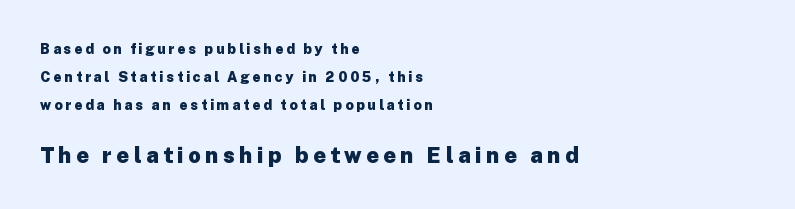
The paragraph shown leans on its left margin. Display-style spreading of the glyphs; the letterfit is very open. Heavy-handed strokes throughout: this text is bold. The leading is generous, giving the passage an open texture. Between these two stacked blocks, the lower one wins on size.
